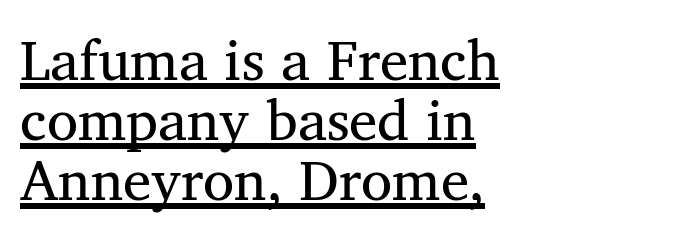
The image shows 57 px regular-weight serif type, upright; set left-aligned, tight line spacing (1.05x), normal letter spacing, underlined; medium stroke contrast and a medium x-height.
